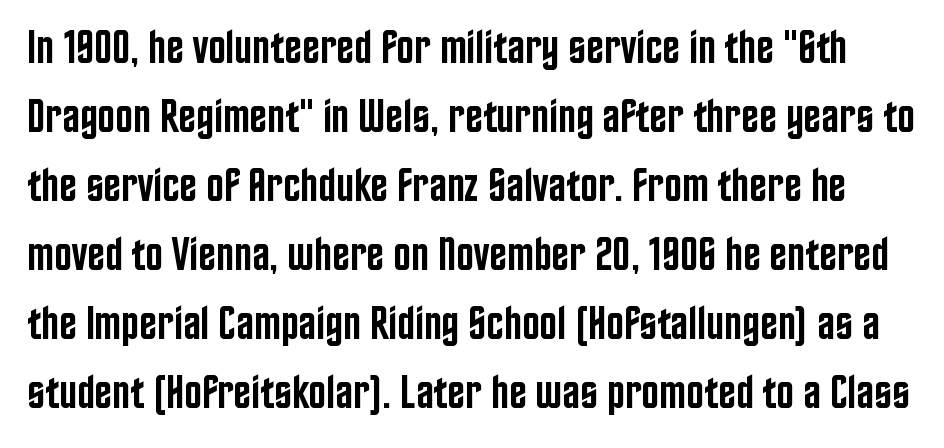
The image shows 47 px semibold, condensed sans-serif type, upright; set normal line spacing (1.47x), normal letter spacing, not underlined; low stroke contrast and a large x-height.
